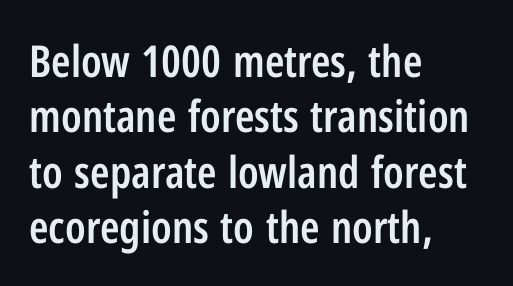
The gap between lines stays unmarked. Does the weight exceed regular? Yes, but only to semibold. The leading is moderate, giving the passage an even texture. The letters carry no serifs — their stems end cleanly without finishing strokes. Horizontally, the lines are justified to the leading edge only. Proportional: the letters do not fall into vertical columns.
